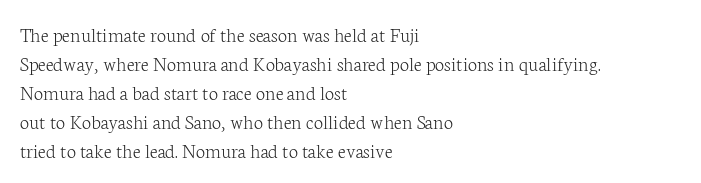
Letters rest on an invisible, unmarked baseline. Heaviness? Minimal to ordinary, like unemphasized prose. The rendering anchors every line to the left-hand side. The line-height multiplier appears to be the usual default.
